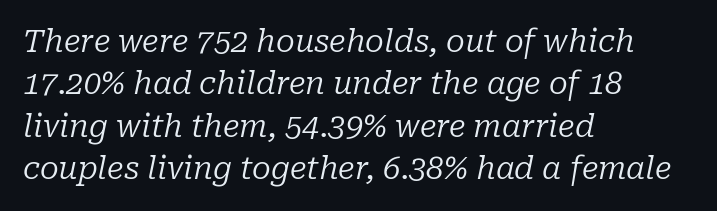
Q: Is the text bold? A: No.
Q: Is the text italic (slanted)? A: Yes, it leans right by about 10 degrees.
Q: Is the typeface a serif or a sans-serif typeface? A: Serif.
Q: Is the text underlined? A: No.
Q: How is the paragraph aligned? A: Left-aligned.
Q: Is the spacing between letters normal or unusually wide? A: Normal.
Q: Is the spacing between lines tight, normal or loose? A: Normal.
Q: Width (condensed, normal, or wide)? A: Normal.
Q: Stroke contrast? A: Low.
Q: x-height? A: Medium.
Q: Monospaced? A: No.
